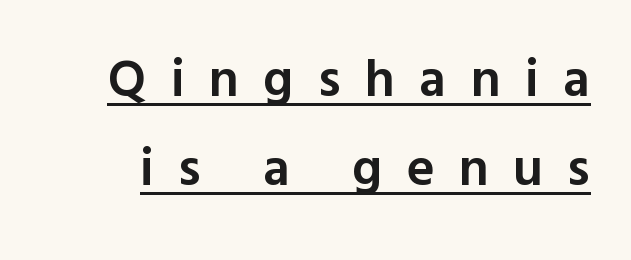
{"serif": "no", "italic": "no", "bold": "semi", "weight": "semibold", "width": "normal", "x_height": "medium", "monospaced": "no", "underline": "yes", "line_spacing": "normal", "line_spacing_ratio": 1.68, "letter_spacing": "wide", "letter_spacing_em": 0.46, "glyph_px": 53}
